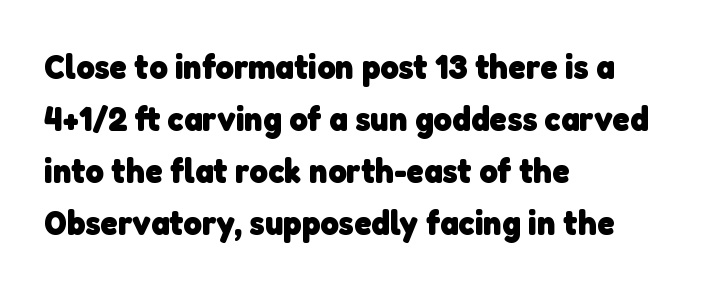
The image shows 35 px heavy sans-serif type; set left-aligned, normal line spacing (1.49x), normal letter spacing, not underlined; low stroke contrast and a medium x-height.
